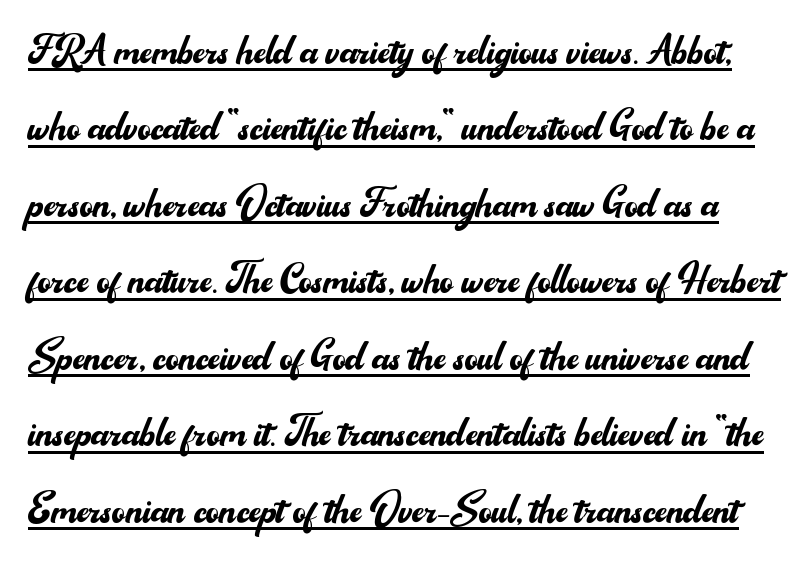
{"serif": "no", "bold": "no", "weight": "regular", "width": "normal", "stroke_contrast": "medium", "x_height": "small", "monospaced": "no", "underline": "yes", "line_spacing": "normal", "line_spacing_ratio": 1.5, "letter_spacing": "normal", "letter_spacing_em": 0.0, "glyph_px": 51}
